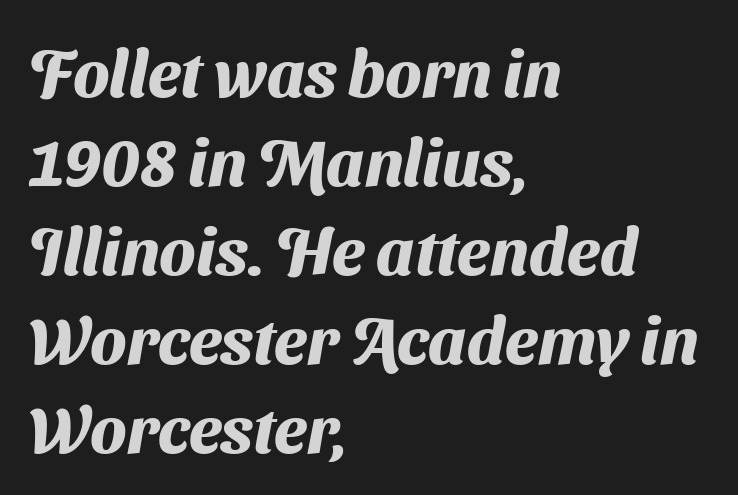
The image shows 66 px heavy sans-serif type; set left-aligned, normal line spacing (1.35x), normal letter spacing, not underlined; medium stroke contrast and a medium x-height.
